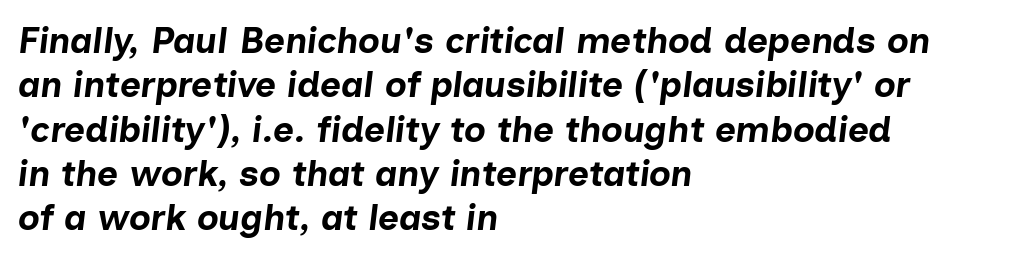
The ragged edge is on the right, which tells us the setting is flush left. The rendering applies a slant to the glyphs. Its strokes are broad and dark, the hallmark of bold type. The gap between lines stays unmarked. A typesetter would call this zero additional tracking.
